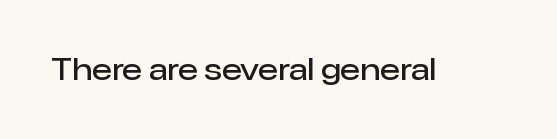
{"serif": "no", "italic": "no", "bold": "semi", "weight": "semibold", "width": "normal", "stroke_contrast": "low", "x_height": "medium", "monospaced": "no", "underline": "no", "letter_spacing": "normal", "letter_spacing_em": 0.0, "glyph_px": 30}
